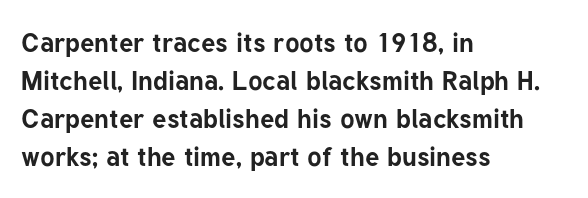
Q: Is the text bold? A: Yes.
Q: Is the text italic (slanted)? A: No, it is upright.
Q: Is the text underlined? A: No.
Q: How is the paragraph aligned? A: Left-aligned.
Q: Is the spacing between letters normal or unusually wide? A: Normal.
Q: Is the spacing between lines tight, normal or loose? A: Normal.
